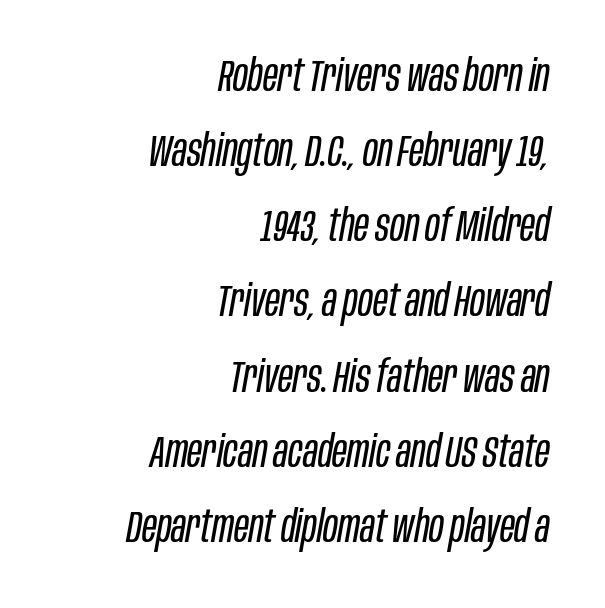
Q: Is the text bold? A: No.
Q: Is the text italic (slanted)? A: Yes, it leans right by about 10 degrees.
Q: Is the text underlined? A: No.
Q: How is the paragraph aligned? A: Right-aligned.
Q: Is the spacing between letters normal or unusually wide? A: Normal.
Q: Is the spacing between lines tight, normal or loose? A: Normal.
Q: Width (condensed, normal, or wide)? A: Condensed.
Q: Stroke contrast? A: Low.
Q: x-height? A: Large.
Q: Monospaced? A: No.
